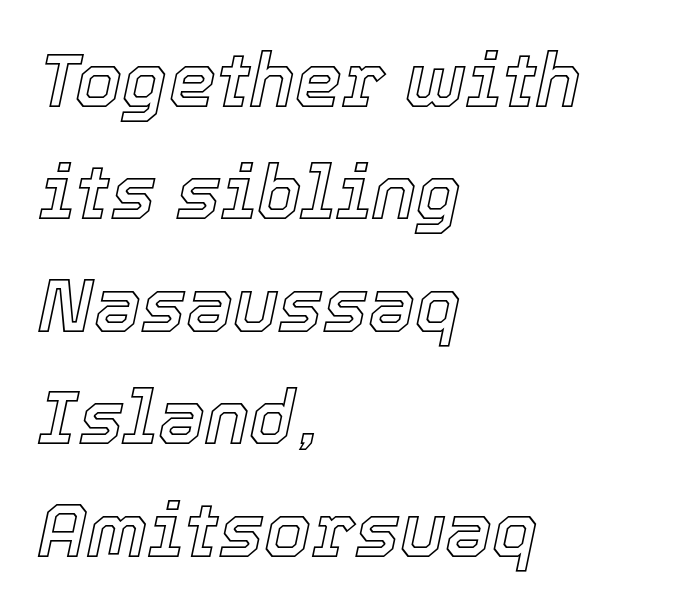
{"italic": "yes", "lean": "right", "slant_degrees": 12, "width": "normal", "x_height": "medium", "monospaced": "no", "underline": "no", "align": "left", "line_spacing": "normal", "line_spacing_ratio": 1.5, "letter_spacing": "normal", "letter_spacing_em": 0.0, "glyph_px": 75}
